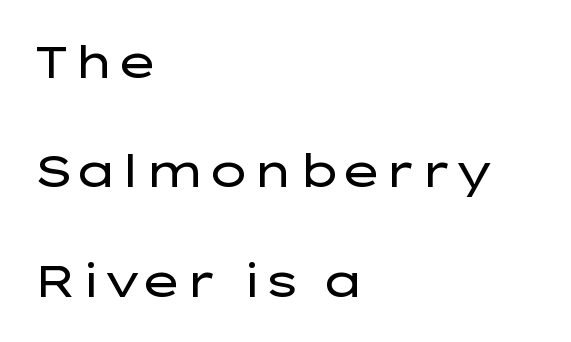
Q: Is the text bold? A: No.
Q: Is the text italic (slanted)? A: No, it is upright.
Q: Is the typeface a serif or a sans-serif typeface? A: Sans-serif.
Q: Is the text underlined? A: No.
Q: How is the paragraph aligned? A: Left-aligned.
Q: Is the spacing between letters normal or unusually wide? A: Normal.
Q: Is the spacing between lines tight, normal or loose? A: Loose.
Q: Width (condensed, normal, or wide)? A: Wide.
Q: Stroke contrast? A: Low.
Q: x-height? A: Medium.
Q: Monospaced? A: No.
